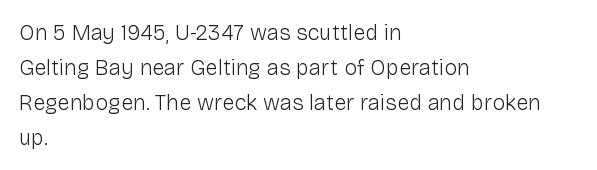
{"italic": "no", "bold": "no", "underline": "no", "align": "left", "line_spacing": "normal", "line_spacing_ratio": 1.59, "letter_spacing": "normal", "letter_spacing_em": 0.0, "glyph_px": 22}
